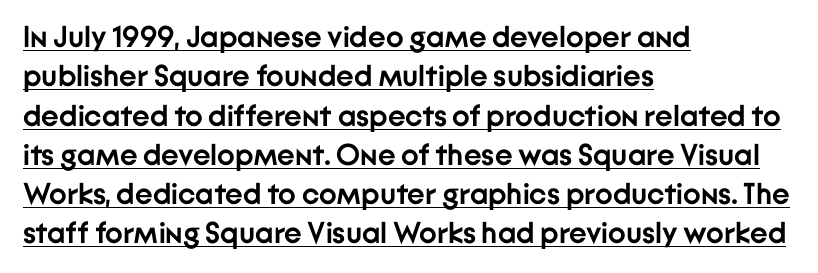
Q: Is the text bold? A: Yes.
Q: Is the text italic (slanted)? A: No, it is upright.
Q: Is the typeface a serif or a sans-serif typeface? A: Sans-serif.
Q: Is the text underlined? A: Yes.
Q: How is the paragraph aligned? A: Left-aligned.
Q: Is the spacing between letters normal or unusually wide? A: Normal.
Q: Is the spacing between lines tight, normal or loose? A: Normal.
Q: Width (condensed, normal, or wide)? A: Normal.
Q: Stroke contrast? A: Low.
Q: x-height? A: Medium.
Q: Monospaced? A: No.
